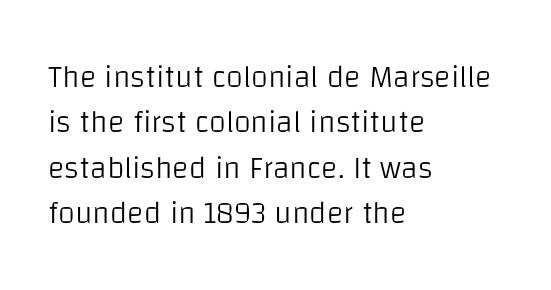
The image shows 31 px light sans-serif type, upright; set left-aligned, normal line spacing (1.46x), normal letter spacing, not underlined; low stroke contrast and a large x-height.
